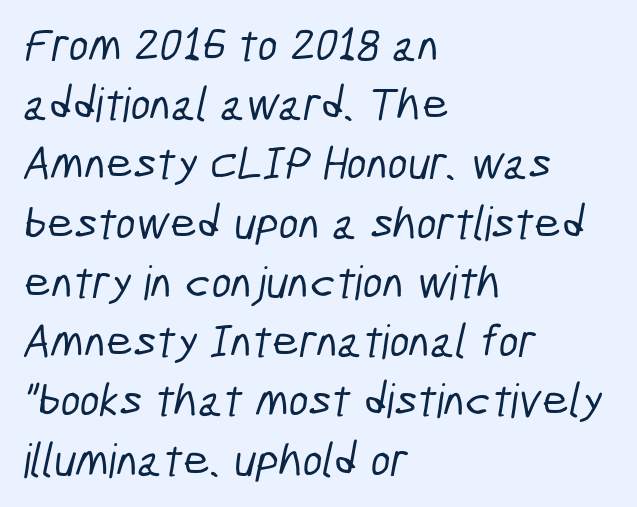
Typeset ragged right — the left edge is the straight one. The vertical gap from one line to the next is medium. These lines are rendered in a variable-pitch font. Decoration check: the copy has no underline. Spacing between characters is what you'd get straight out of the box.
